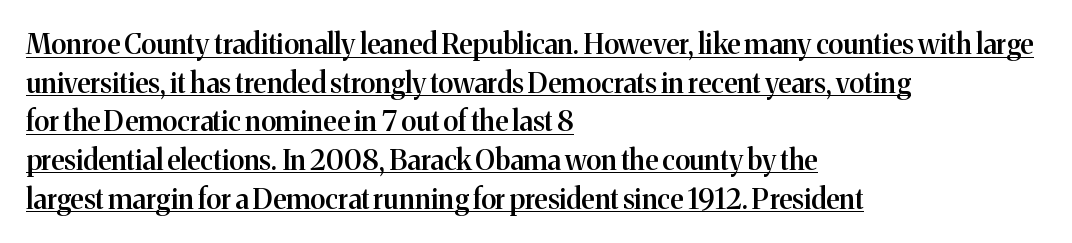
Q: Is the text bold? A: Semi-bold.
Q: Is the text italic (slanted)? A: No, it is upright.
Q: Is the typeface a serif or a sans-serif typeface? A: Serif.
Q: Is the text underlined? A: Yes.
Q: How is the paragraph aligned? A: Left-aligned.
Q: Is the spacing between letters normal or unusually wide? A: Normal.
Q: Is the spacing between lines tight, normal or loose? A: Normal.
Q: Width (condensed, normal, or wide)? A: Normal.
Q: Stroke contrast? A: Medium.
Q: x-height? A: Medium.
Q: Monospaced? A: No.
